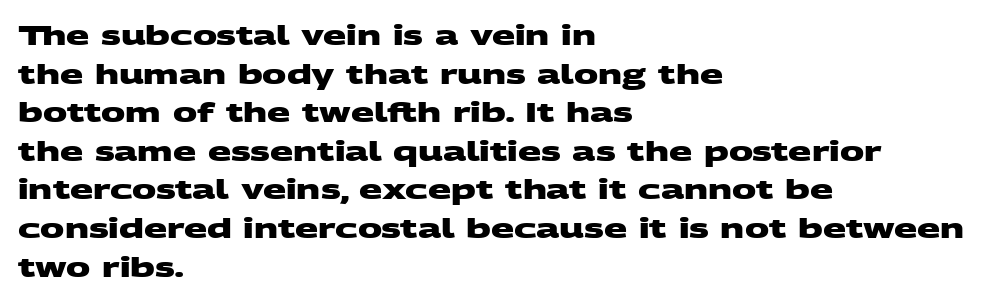
The image shows 27 px bold type; set left-aligned, normal line spacing (1.43x), normal letter spacing, not underlined.
